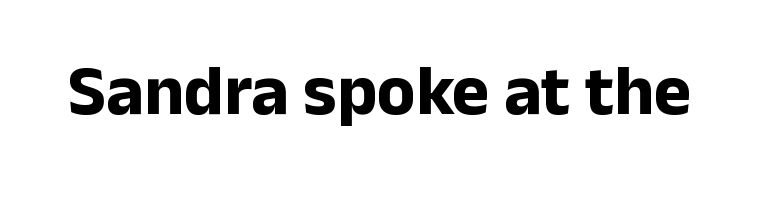
The axis of the letterforms is exactly vertical. Default kerning and tracking; the words read as compact shapes. The typeface chosen for these lines omits serifs. Emphasis by weight is at full strength: bold.
